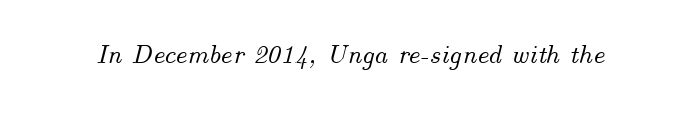
The image shows 27 px text type, italic (leaning right); set normal letter spacing, not underlined.
